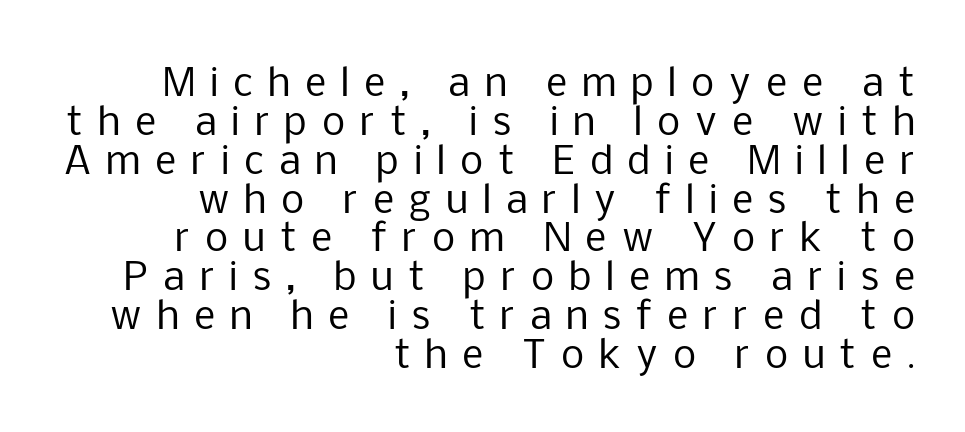
{"serif": "no", "italic": "no", "bold": "no", "weight": "regular", "width": "normal", "stroke_contrast": "low", "x_height": "medium", "monospaced": "no", "underline": "no", "align": "right", "line_spacing": "tight", "line_spacing_ratio": 1.05, "letter_spacing": "wide", "letter_spacing_em": 0.4, "glyph_px": 37}
